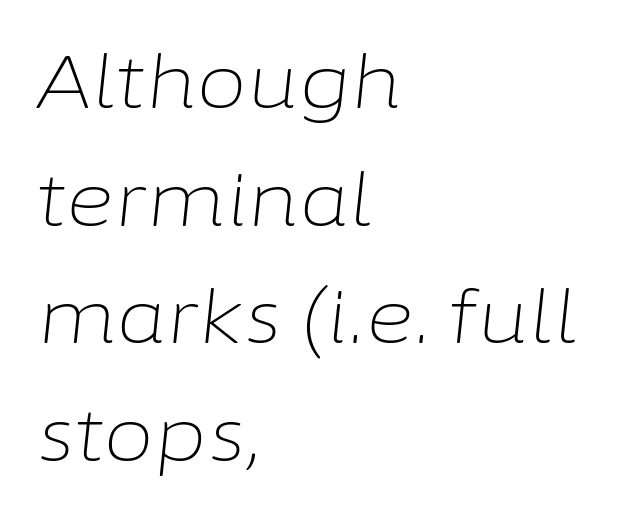
Is the stroke heavy? The answer is a plain regular-or-lighter. Designer's note — italics engaged. All the whitespace from short lines collects on the right. Proportional: the letters do not fall into vertical columns.
